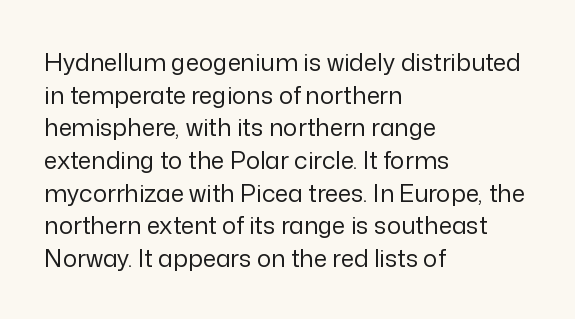
Plain, unruled lines of type. Ordinary non-slanted type is in use. Does extra space separate the letters? No, they use regular spacing. This is not heavy type; no bold has been used. These lines sit exactly where default settings would place them. Reading down the block, your eye returns to a fixed left position each line.
